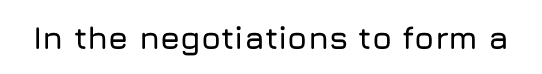
Rendered with straight, roman letterforms. You could not count columns in this text — the font is proportionally spaced. Rule under the text: the space is simply empty. The letters carry no serifs — their stems end cleanly without finishing strokes. This sample uses plain, unmodified letter spacing.
